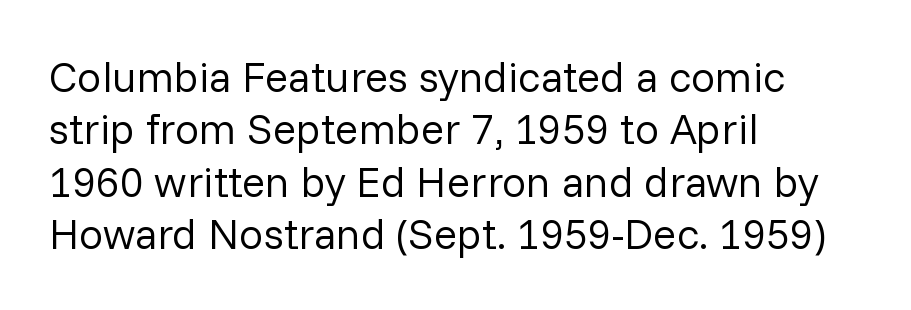
The image shows 43 px regular-weight sans-serif type, upright; set left-aligned, line spacing 1.22x, normal letter spacing, not underlined; low stroke contrast and a medium x-height.
